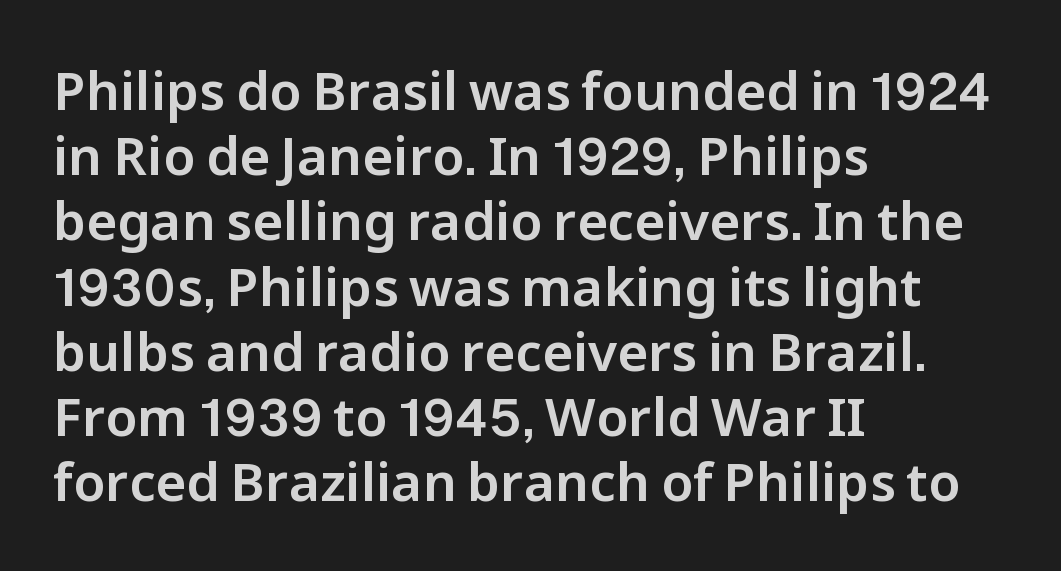
{"serif": "no", "italic": "no", "width": "normal", "stroke_contrast": "low", "x_height": "medium", "monospaced": "no", "underline": "no", "align": "left", "line_spacing_ratio": 1.23, "letter_spacing": "normal", "letter_spacing_em": 0.0, "glyph_px": 53}
